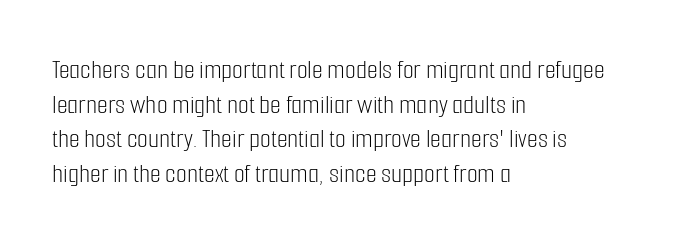
Q: Is the text bold? A: No.
Q: Is the text italic (slanted)? A: No, it is upright.
Q: Is the typeface a serif or a sans-serif typeface? A: Sans-serif.
Q: Is the text underlined? A: No.
Q: How is the paragraph aligned? A: Left-aligned.
Q: Is the spacing between letters normal or unusually wide? A: Normal.
Q: Width (condensed, normal, or wide)? A: Condensed.
Q: Stroke contrast? A: Low.
Q: x-height? A: Medium.
Q: Monospaced? A: No.
